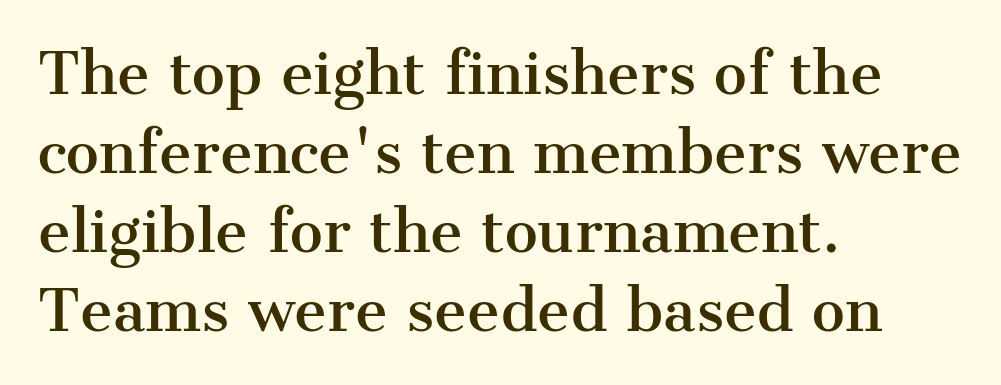
Q: Is the text italic (slanted)? A: No, it is upright.
Q: Is the typeface a serif or a sans-serif typeface? A: Serif.
Q: Is the text underlined? A: No.
Q: How is the paragraph aligned? A: Left-aligned.
Q: Is the spacing between letters normal or unusually wide? A: Normal.
Q: Is the spacing between lines tight, normal or loose? A: Normal.
Q: Width (condensed, normal, or wide)? A: Normal.
Q: Stroke contrast? A: Medium.
Q: x-height? A: Medium.
Q: Monospaced? A: No.
